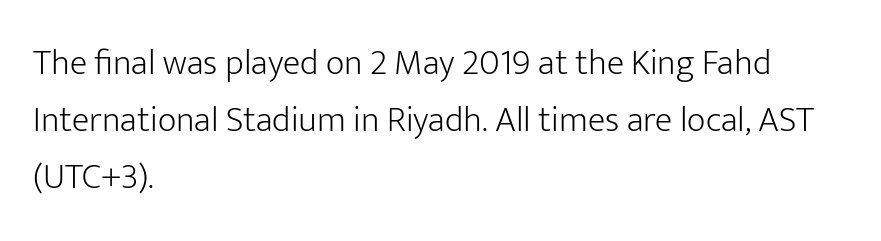
Summary of vertical rhythm: regular, with standard interline spacing. Line starts are locked; line ends wander. Style check: upright. Descender tails drop into unmarked territory. The face looks like a standard text weight, possibly lighter. The characters display no serif detailing; their extremities are plain.
